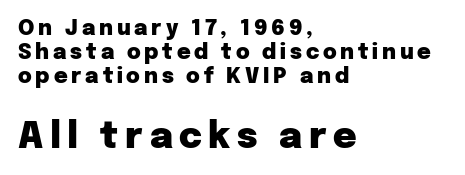
{"serif": "no", "italic": "no", "bold": "yes", "weight": "heavy", "width": "normal", "stroke_contrast": "low", "x_height": "medium", "monospaced": "no", "underline": "no", "align": "left", "line_spacing": "tight", "line_spacing_ratio": 1.14, "larger_block": "second", "size_ratio": 1.71, "glyph_px": 36}
